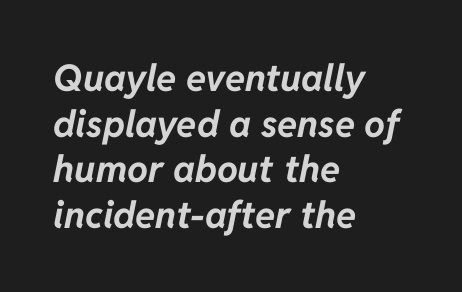
{"italic": "yes", "lean": "right", "slant_degrees": 11, "bold": "yes", "weight": "bold", "width": "normal", "stroke_contrast": "low", "x_height": "medium", "monospaced": "no", "underline": "no", "align": "left", "line_spacing_ratio": 1.23, "letter_spacing": "normal", "letter_spacing_em": 0.0, "glyph_px": 37}
